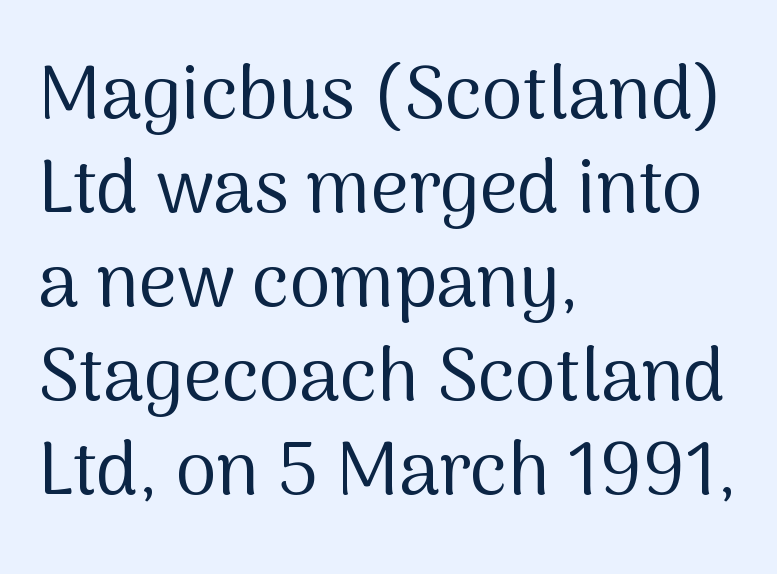
Q: Is the text bold? A: No.
Q: Is the text italic (slanted)? A: No, it is upright.
Q: Is the typeface a serif or a sans-serif typeface? A: Sans-serif.
Q: Is the text underlined? A: No.
Q: How is the paragraph aligned? A: Left-aligned.
Q: Is the spacing between letters normal or unusually wide? A: Normal.
Q: Is the spacing between lines tight, normal or loose? A: Normal.
Q: Width (condensed, normal, or wide)? A: Normal.
Q: Stroke contrast? A: Medium.
Q: x-height? A: Medium.
Q: Monospaced? A: No.
